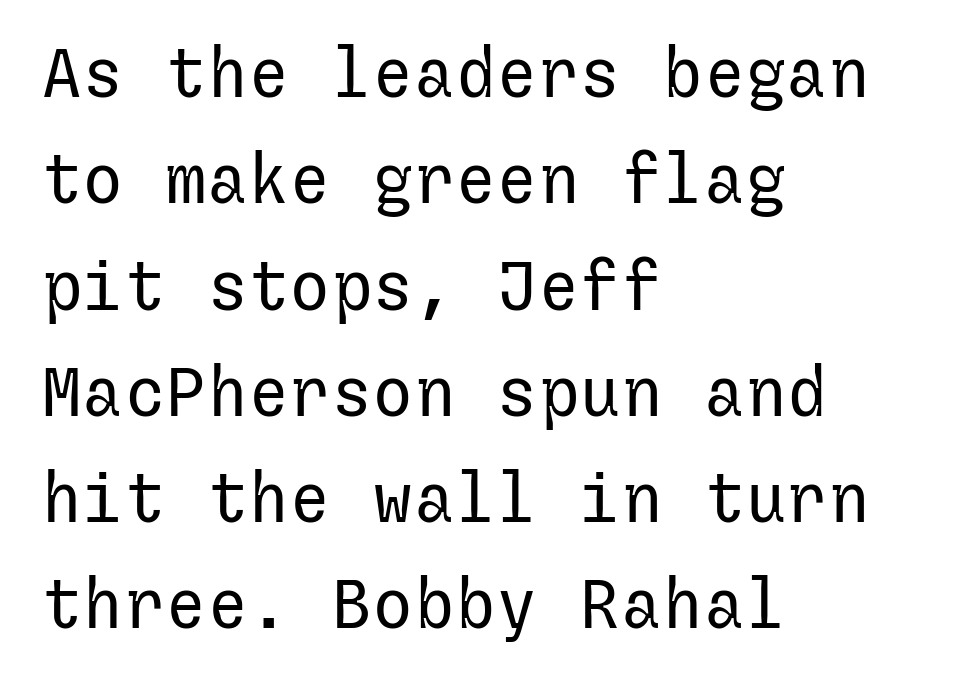
The image shows 69 px regular-weight sans-serif type, upright; set left-aligned, normal line spacing (1.54x), normal letter spacing, not underlined; low stroke contrast and a medium x-height.
